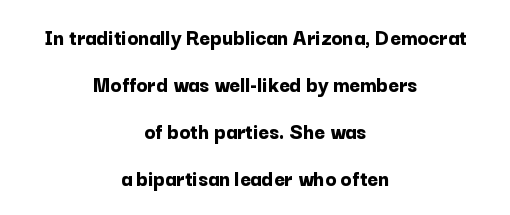
A bare baseline throughout the passage. Characters remain perfectly vertical along every line. Its strokes are broad and dark, the hallmark of bold type. Widely set lines give the paragraph a tall, airy silhouette. Characters follow at the spacing the type designer built in.
